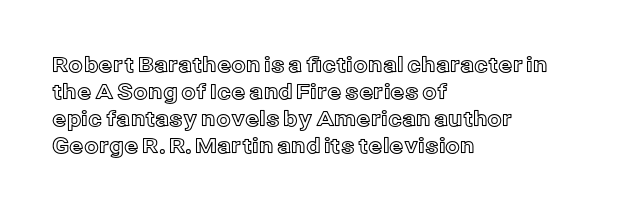
The image shows 21 px text type, upright; set left-aligned, normal line spacing (1.29x), normal letter spacing, not underlined.
